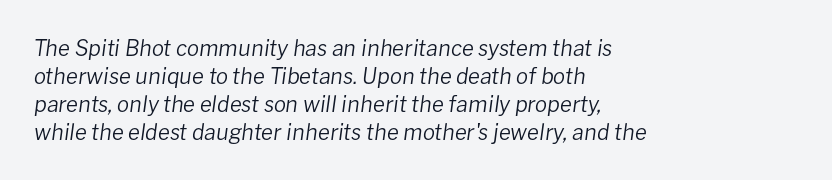
Q: Is the text bold? A: No.
Q: Is the text italic (slanted)? A: Yes, it leans right by about 8 degrees.
Q: Is the text underlined? A: No.
Q: How is the paragraph aligned? A: Left-aligned.
Q: Is the spacing between letters normal or unusually wide? A: Normal.
Q: Is the spacing between lines tight, normal or loose? A: Normal.
